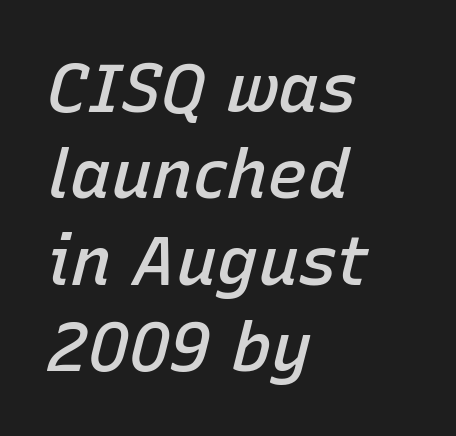
The image shows 68 px semibold type, italic (leaning right); set left-aligned, normal line spacing (1.27x), normal letter spacing, not underlined; low stroke contrast and a medium x-height.
